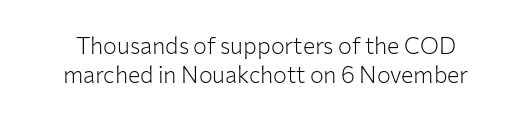
Check under the words: just untouched page. Is the type heavy? It reads as light-to-regular instead. The face used here is rendered with its standard letterfit. Normally led — the rows are evenly, conventionally spaced. Every character sits straight up, as roman type does.
